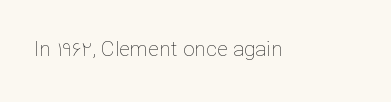
The image shows 21 px text type, upright; set normal letter spacing, not underlined.
